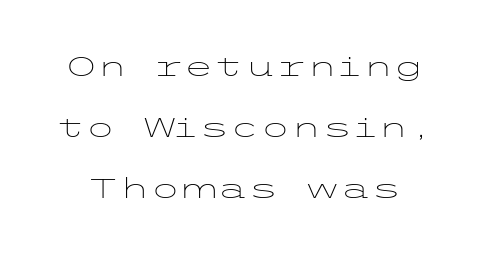
Ascenders rise straight up at ninety degrees. The letters sit at their default tracking, neither squeezed nor spread. Words float on clear page, feet unadorned. You could fit nearly another row in the gap between these rows.
